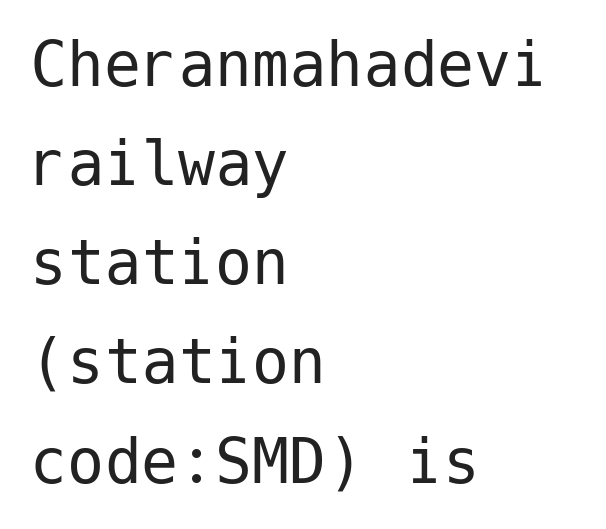
The type family on display is of the sans-serif kind. Short note: letters normally spaced. The space between consecutive lines is moderate. This is roman type, the default non-slanted kind. Leftover space on each line is placed entirely after the last word.
